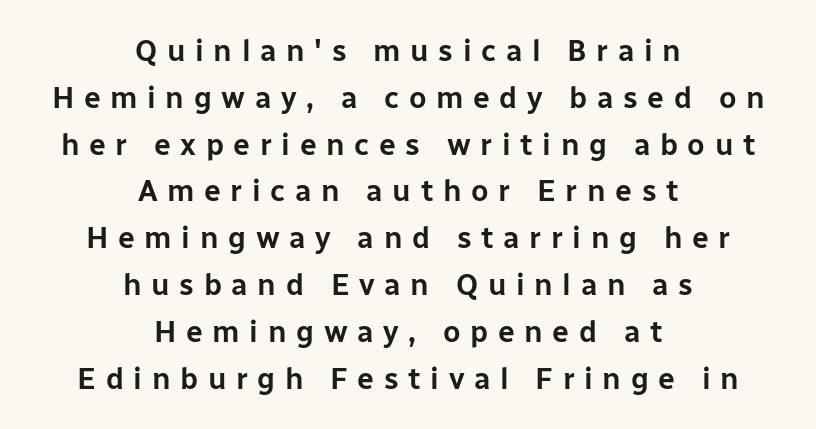
The letters carry no serifs — their stems end cleanly without finishing strokes. When letters stand straight like this, we call the style roman or upright. The whitespace from short lines is split evenly between both sides. A typesetter would call this heavily tracked-out type.
